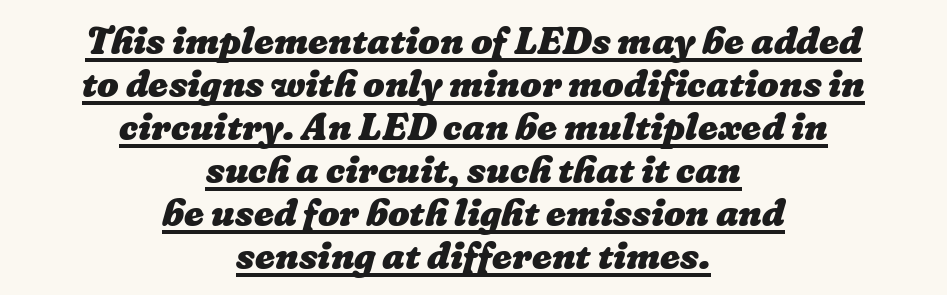
{"bold": "yes", "weight": "heavy", "width": "normal", "stroke_contrast": "low", "x_height": "medium", "monospaced": "no", "underline": "yes", "align": "center", "line_spacing": "tight", "line_spacing_ratio": 1.13, "letter_spacing": "normal", "letter_spacing_em": 0.0, "glyph_px": 38}
